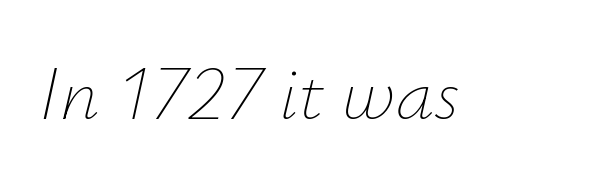
Weight: not bold — regular or lighter. In terms of posture, this sample is oblique. The gaps between neighbouring characters are ordinary and unremarkable. The face used here is proportionally spaced, like ordinary book or web type.
